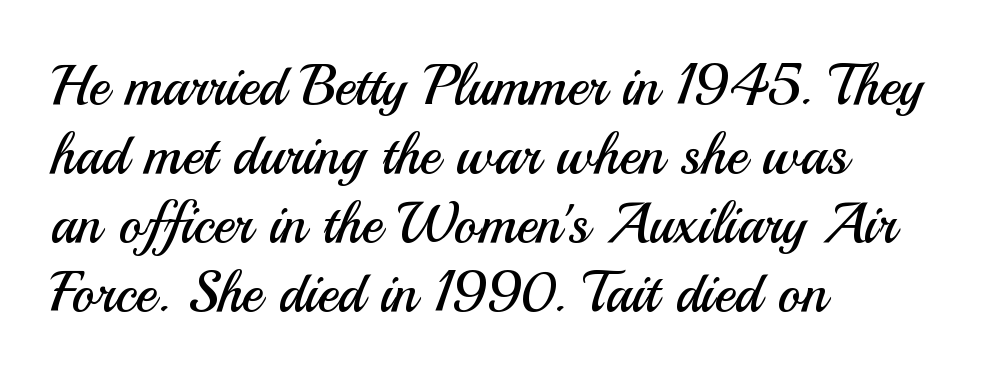
The rag falls on the right side of this text block. Does the type have serifs? No, each stem ends abruptly. The glyphs are unaccompanied by any horizontal stroke below them. The cut favours lightness, reaching ordinary text weight at its darkest. This sample has the flowing, uneven cadence of proportional lettering.
